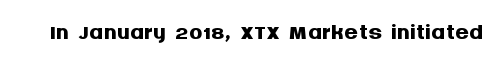
Q: Is the text bold? A: Yes.
Q: Is the text italic (slanted)? A: No, it is upright.
Q: Is the typeface a serif or a sans-serif typeface? A: Sans-serif.
Q: Is the text underlined? A: No.
Q: Is the spacing between letters normal or unusually wide? A: Normal.
Q: Width (condensed, normal, or wide)? A: Normal.
Q: Stroke contrast? A: Medium.
Q: x-height? A: Large.
Q: Monospaced? A: No.
